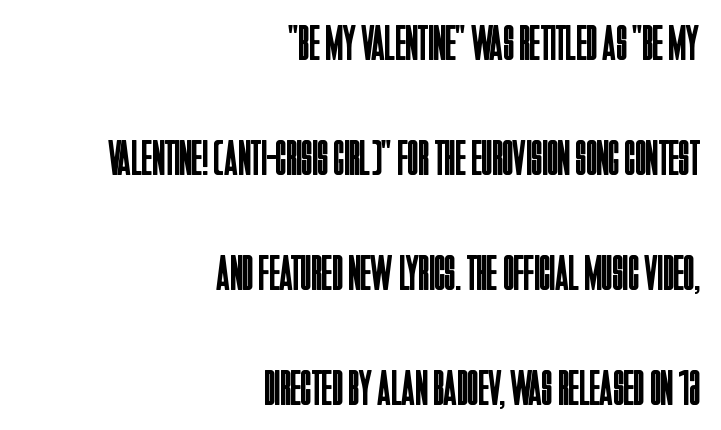
The image shows 50 px regular-weight, condensed sans-serif type, upright; set right-aligned, loose line spacing (2.3x), normal letter spacing, not underlined; low stroke contrast and a large x-height.
